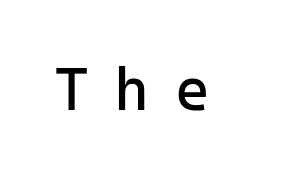
{"serif": "no", "italic": "no", "bold": "no", "weight": "regular", "width": "normal", "stroke_contrast": "low", "x_height": "medium", "monospaced": "yes", "underline": "no", "letter_spacing": "wide", "letter_spacing_em": 0.42, "glyph_px": 60}
